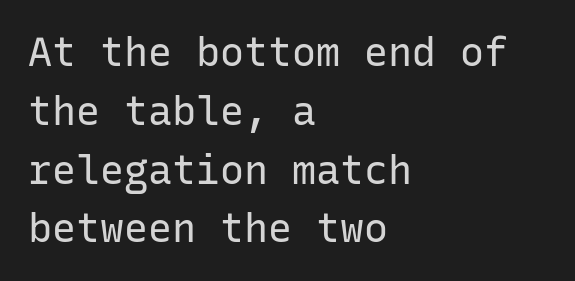
The image shows 40 px regular-weight sans-serif type, upright, monospaced; set left-aligned, normal line spacing (1.47x), normal letter spacing, not underlined; low stroke contrast and a medium x-height.
